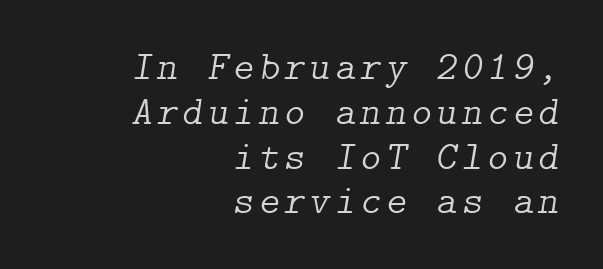
Q: Is the text bold? A: No.
Q: Is the text italic (slanted)? A: Yes, it leans right by about 9 degrees.
Q: Is the typeface a serif or a sans-serif typeface? A: Serif.
Q: Is the text underlined? A: No.
Q: How is the paragraph aligned? A: Right-aligned.
Q: Is the spacing between lines tight, normal or loose? A: Tight.
Q: Width (condensed, normal, or wide)? A: Normal.
Q: Stroke contrast? A: Low.
Q: x-height? A: Medium.
